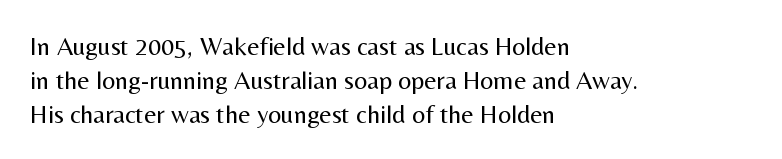
Q: Is the text bold? A: No.
Q: Is the text italic (slanted)? A: No, it is upright.
Q: Is the text underlined? A: No.
Q: How is the paragraph aligned? A: Left-aligned.
Q: Is the spacing between letters normal or unusually wide? A: Normal.
Q: Is the spacing between lines tight, normal or loose? A: Normal.
